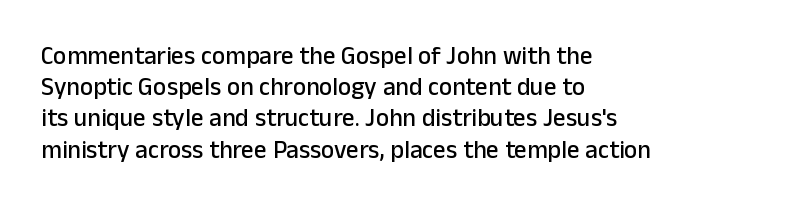
Q: Is the text italic (slanted)? A: No, it is upright.
Q: Is the text underlined? A: No.
Q: How is the paragraph aligned? A: Left-aligned.
Q: Is the spacing between letters normal or unusually wide? A: Normal.
Q: Is the spacing between lines tight, normal or loose? A: Normal.
